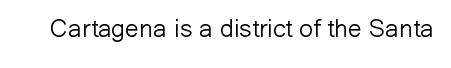
{"italic": "no", "bold": "no", "underline": "no", "letter_spacing": "normal", "letter_spacing_em": 0.0, "glyph_px": 25}
